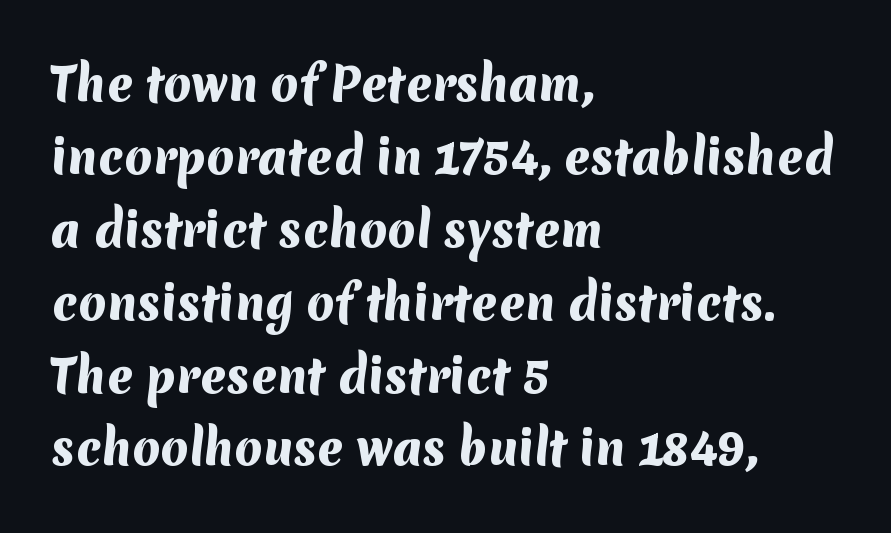
Spacing between characters is what you'd get straight out of the box. I'd call this a sans setting — the letters go barefoot. Strong, thick strokes mark this as bold type. Looks like regular typesetting: each glyph gets only the width it needs. The zone under the glyphs is completely vacant.
